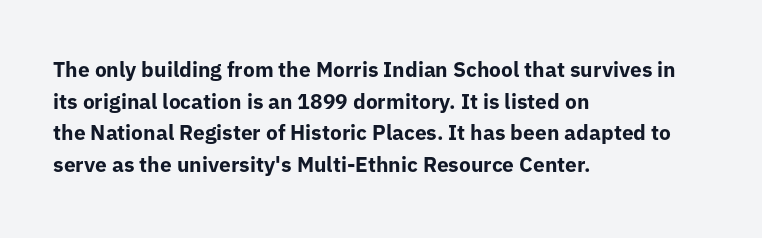
The image shows 21 px bold type, upright; set left-aligned, normal line spacing (1.51x), normal letter spacing, not underlined.
